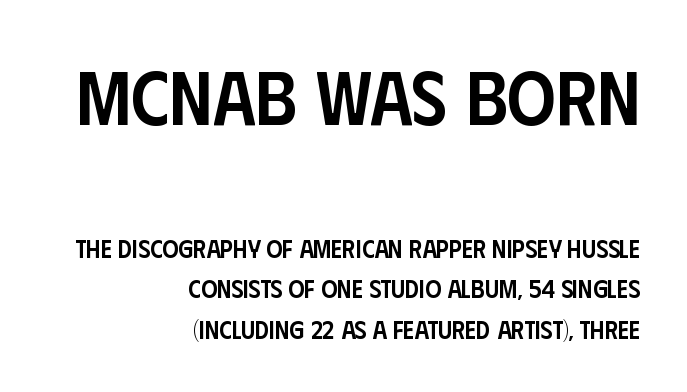
{"serif": "no", "italic": "no", "bold": "semi", "weight": "semibold", "width": "condensed", "stroke_contrast": "low", "x_height": "large", "monospaced": "no", "underline": "no", "align": "right", "line_spacing": "normal", "line_spacing_ratio": 1.63, "letter_spacing": "normal", "letter_spacing_em": 0.0, "larger_block": "first", "size_ratio": 3.04, "glyph_px": 76}
